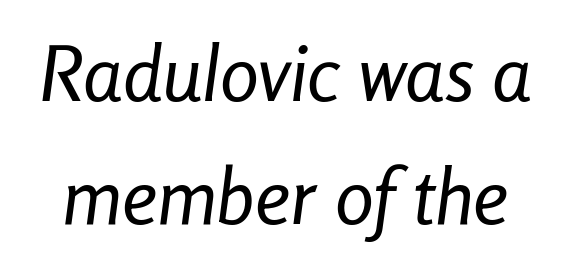
The image shows 78 px regular-weight, condensed type, italic (leaning right); set normal line spacing (1.58x), normal letter spacing, not underlined; low stroke contrast and a medium x-height.
